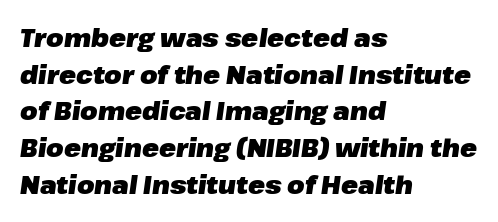
{"italic": "yes", "lean": "right", "slant_degrees": 8, "bold": "yes", "underline": "no", "align": "left", "line_spacing": "normal", "line_spacing_ratio": 1.47, "letter_spacing": "normal", "letter_spacing_em": 0.0, "glyph_px": 25}
